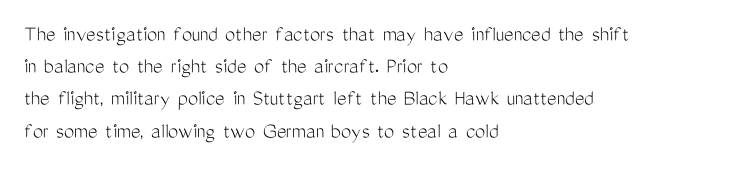
The image shows 23 px text type, upright; set left-aligned, normal line spacing (1.4x), normal letter spacing, not underlined.
